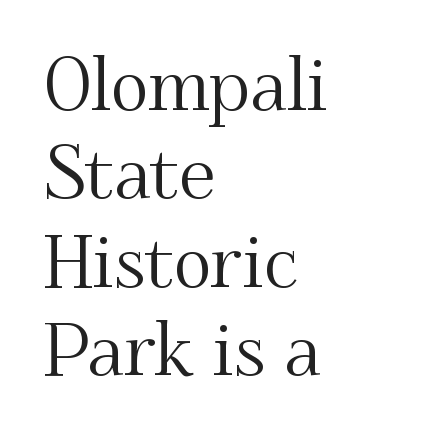
Unmarked baselines from the first word to the last. Which margin do the lines hug? The left one — the right edge is uneven. This sample uses plain, unmodified letter spacing. The font's upright variant was chosen for this text. The rendering shows small feet on the letterforms — a serif design. The face used here is proportionally spaced, like ordinary book or web type.
